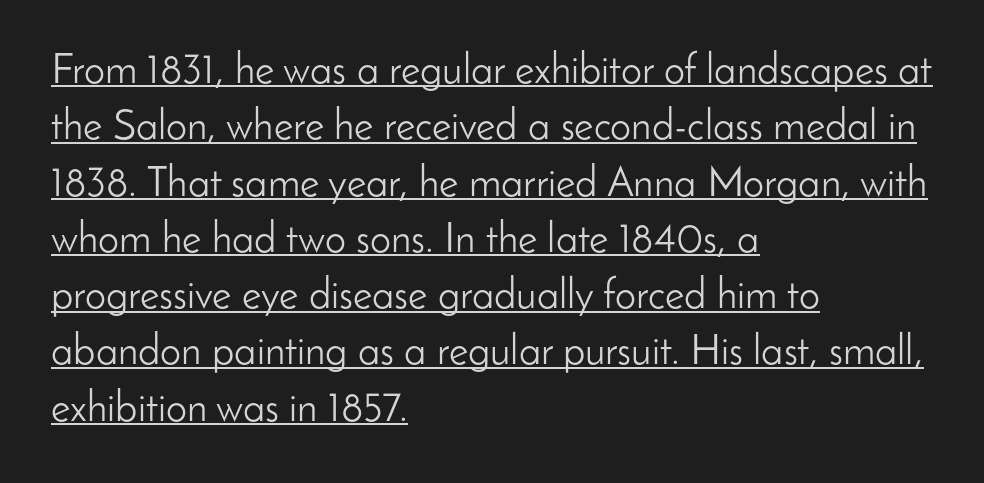
Q: Is the text bold? A: No.
Q: Is the text italic (slanted)? A: No, it is upright.
Q: Is the typeface a serif or a sans-serif typeface? A: Sans-serif.
Q: Is the text underlined? A: Yes.
Q: How is the paragraph aligned? A: Left-aligned.
Q: Is the spacing between letters normal or unusually wide? A: Normal.
Q: Is the spacing between lines tight, normal or loose? A: Normal.
Q: Width (condensed, normal, or wide)? A: Normal.
Q: Stroke contrast? A: Low.
Q: x-height? A: Small.
Q: Monospaced? A: No.
